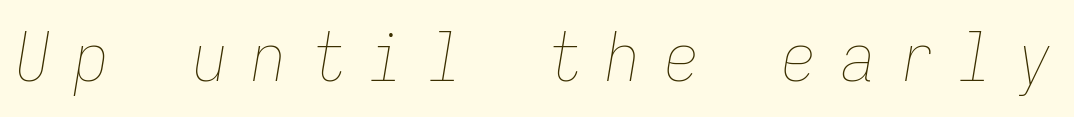
You could count columns in this text — the font is strictly monospaced. Is this a heavy cut? Hardly; it is regular or lighter. The face used here has a pronounced slope to its letters. You could only call the tracking loose — the letters float apart. Rule under the text: the space is simply empty.
